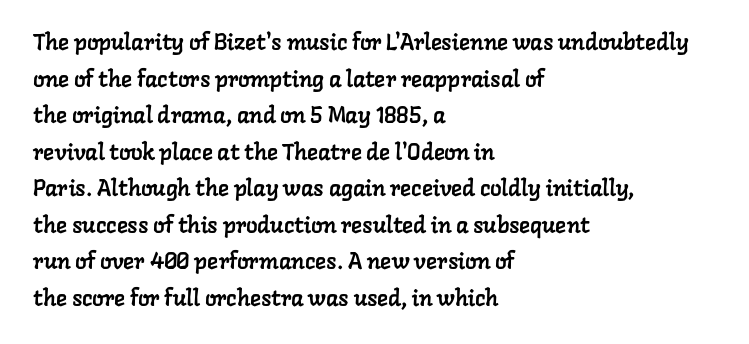
Caption: multi-line text, flush left, ragged right. Only glyphs here, with clear space below each row. Vertically, the passage feels balanced, rows spaced as you'd expect. Here the glyphs are tracked normally, forming tight word shapes.
